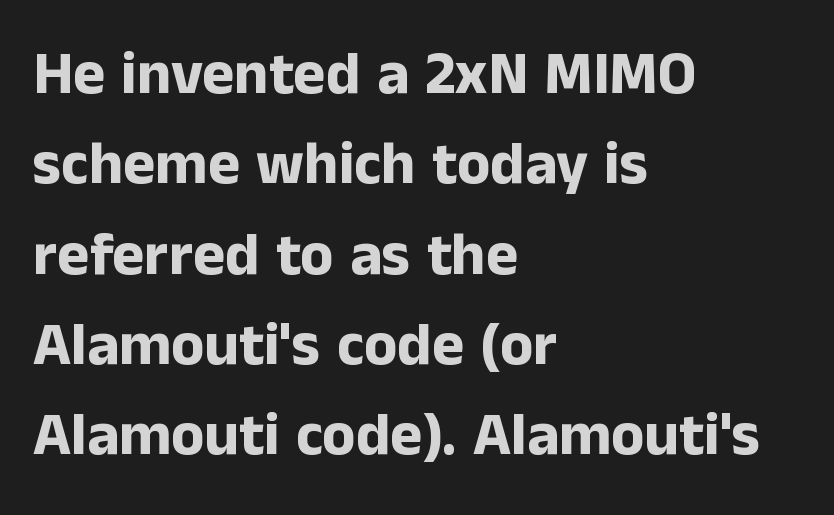
Q: Is the text bold? A: Yes.
Q: Is the text italic (slanted)? A: No, it is upright.
Q: Is the typeface a serif or a sans-serif typeface? A: Sans-serif.
Q: Is the text underlined? A: No.
Q: How is the paragraph aligned? A: Left-aligned.
Q: Is the spacing between letters normal or unusually wide? A: Normal.
Q: Is the spacing between lines tight, normal or loose? A: Normal.
Q: Width (condensed, normal, or wide)? A: Normal.
Q: Stroke contrast? A: Low.
Q: x-height? A: Medium.
Q: Monospaced? A: No.
